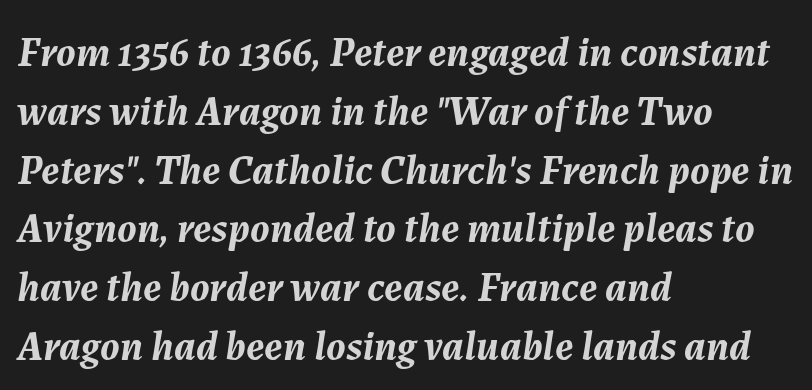
The image shows 42 px semibold type, italic (leaning right); set left-aligned, normal line spacing (1.4x), normal letter spacing, not underlined; medium stroke contrast and a medium x-height.
